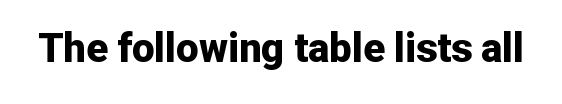
The type is set solid horizontally, with unmodified tracking. Descenders are the only things crossing below the line. Every letter is thick-stroked: bold, no question. Each letter keeps its own natural width here, so spacing adapts to shape.
